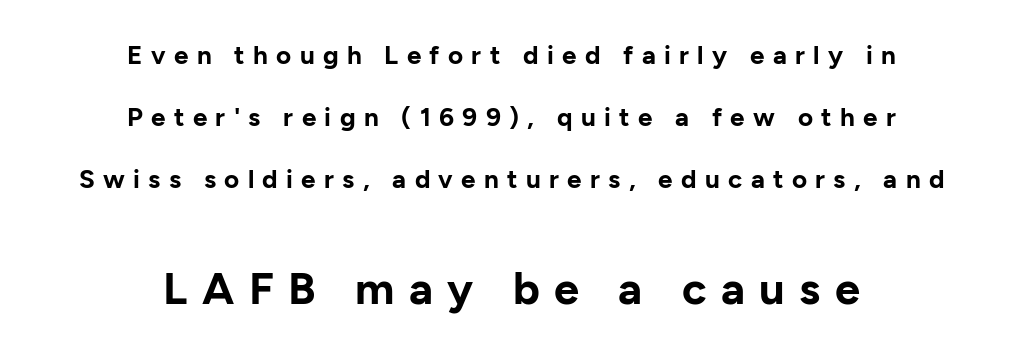
Compare the two chunks: the lower has the greater cap height. Each glyph is drawn with heavy, bold strokes. Glyph-to-glyph distance is far greater than everyday printed text. Glance below the letters and you will spot only blank space. No italicization has been applied; the sample stays upright.
